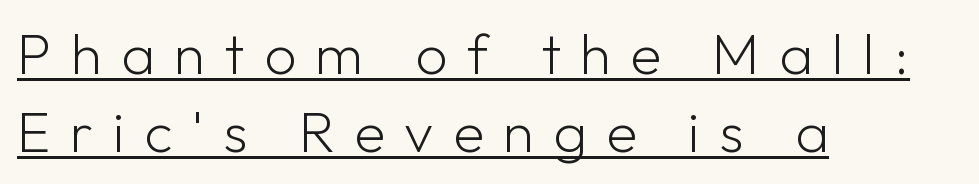
The image shows 57 px light sans-serif type, upright; set left-aligned, normal line spacing (1.36x), unusually wide letter spacing (+0.34 em), underlined; low stroke contrast and a medium x-height.
